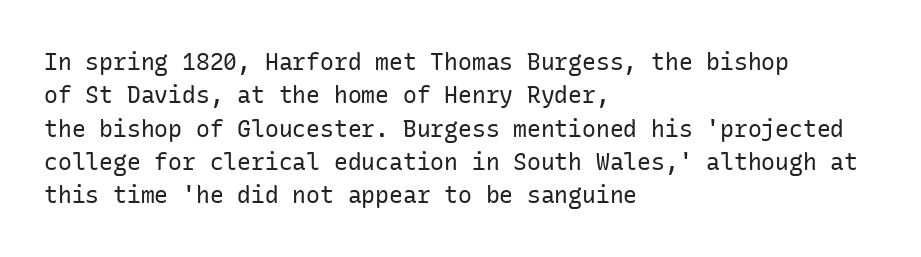
Q: Is the text bold? A: No.
Q: Is the text italic (slanted)? A: No, it is upright.
Q: Is the text underlined? A: No.
Q: How is the paragraph aligned? A: Left-aligned.
Q: Is the spacing between letters normal or unusually wide? A: Normal.
Q: Is the spacing between lines tight, normal or loose? A: Normal.
